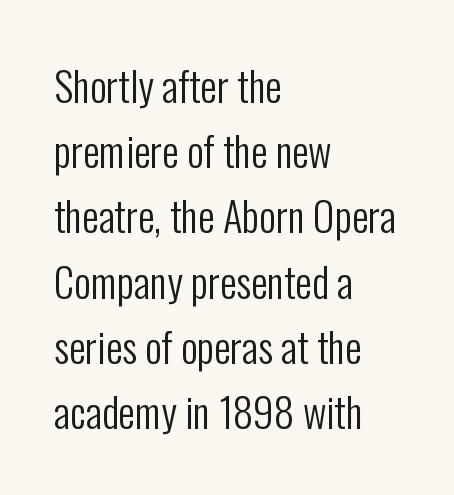
Q: Is the text bold? A: No.
Q: Is the text italic (slanted)? A: No, it is upright.
Q: Is the typeface a serif or a sans-serif typeface? A: Sans-serif.
Q: Is the text underlined? A: No.
Q: How is the paragraph aligned? A: Left-aligned.
Q: Is the spacing between letters normal or unusually wide? A: Normal.
Q: Is the spacing between lines tight, normal or loose? A: Normal.
Q: Width (condensed, normal, or wide)? A: Condensed.
Q: Stroke contrast? A: Low.
Q: x-height? A: Medium.
Q: Monospaced? A: No.
